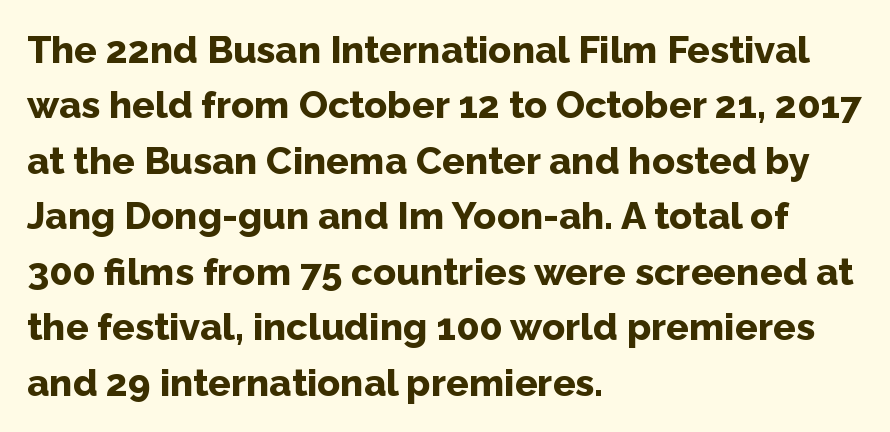
{"serif": "no", "italic": "no", "bold": "yes", "weight": "bold", "width": "normal", "stroke_contrast": "low", "x_height": "medium", "monospaced": "no", "underline": "no", "align": "left", "line_spacing": "normal", "line_spacing_ratio": 1.46, "letter_spacing": "normal", "letter_spacing_em": 0.0, "glyph_px": 38}
